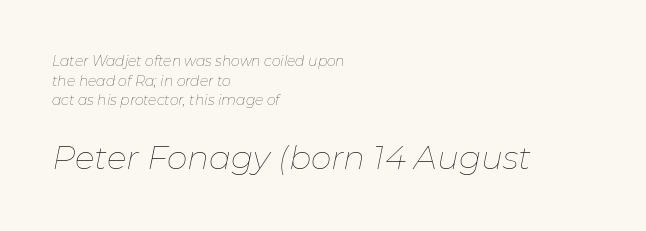
The image shows 33 px thin type, italic (leaning right); set left-aligned, normal line spacing (1.4x), normal letter spacing, not underlined; the second (bottom) block is 2.36x larger; low stroke contrast and a medium x-height.
